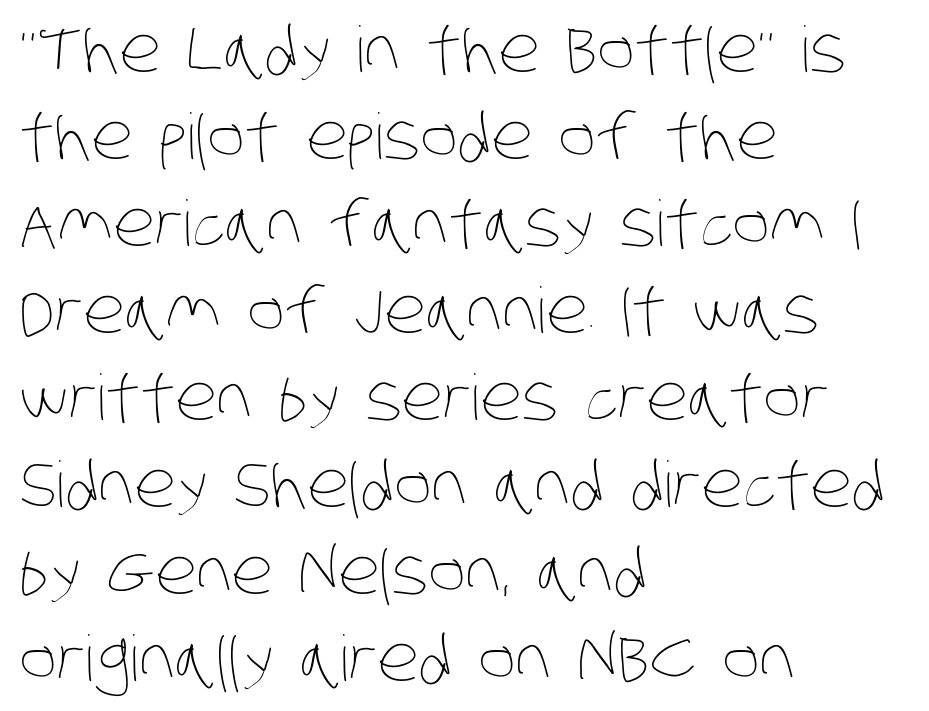
Spacing verdict: proportional, widths tailored to each character. Between one letter and the next there's only the usual sliver of space. The typesetter chose a ragged-right arrangement here. The strokes are not fattened; the text isn't bold.
